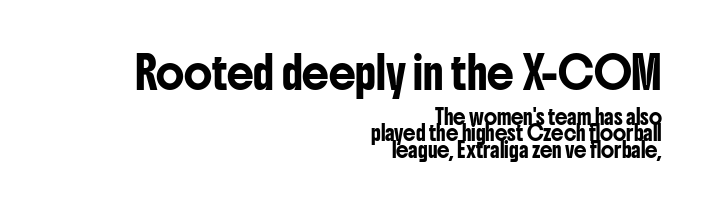
The image shows 30 px condensed sans-serif type, upright; set right-aligned, line spacing 1.17x, normal letter spacing, not underlined; the first (top) block is 2.14x larger; low stroke contrast and a medium x-height.
